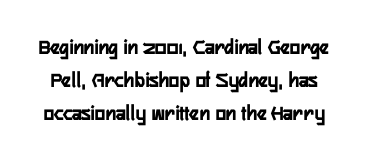
The image shows 22 px text type, upright; set normal line spacing (1.49x), normal letter spacing, not underlined.
